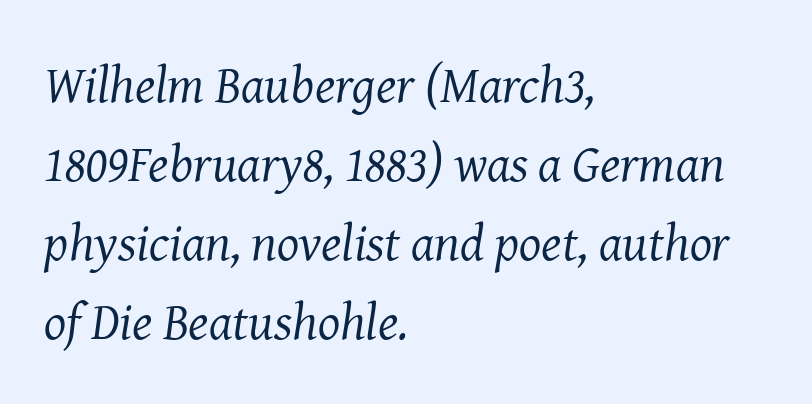
{"serif": "yes", "italic": "yes", "lean": "right", "slant_degrees": 8, "bold": "no", "weight": "regular", "width": "normal", "stroke_contrast": "medium", "x_height": "medium", "monospaced": "no", "underline": "no", "align": "left", "line_spacing": "normal", "line_spacing_ratio": 1.52, "letter_spacing": "normal", "letter_spacing_em": 0.0, "glyph_px": 52}
